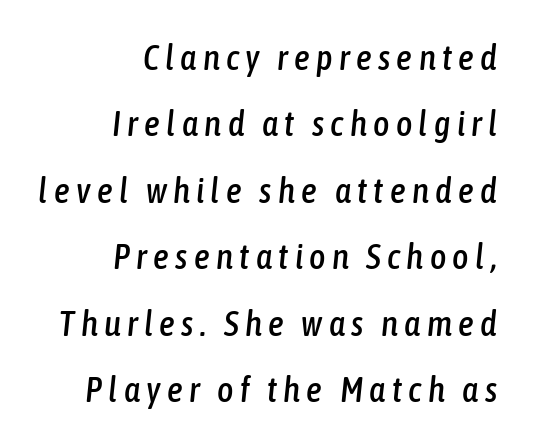
{"italic": "yes", "lean": "right", "slant_degrees": 6, "width": "condensed", "stroke_contrast": "low", "x_height": "medium", "monospaced": "no", "underline": "no", "align": "right", "line_spacing": "loose", "line_spacing_ratio": 1.9, "glyph_px": 35}
